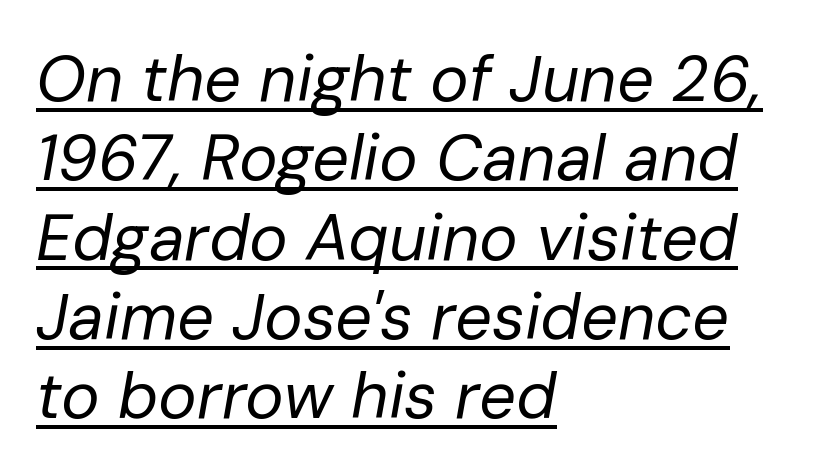
Q: Is the text bold? A: No.
Q: Is the text italic (slanted)? A: Yes, it leans right by about 10 degrees.
Q: Is the text underlined? A: Yes.
Q: How is the paragraph aligned? A: Left-aligned.
Q: Is the spacing between letters normal or unusually wide? A: Normal.
Q: Width (condensed, normal, or wide)? A: Normal.
Q: Stroke contrast? A: Low.
Q: x-height? A: Medium.
Q: Monospaced? A: No.
